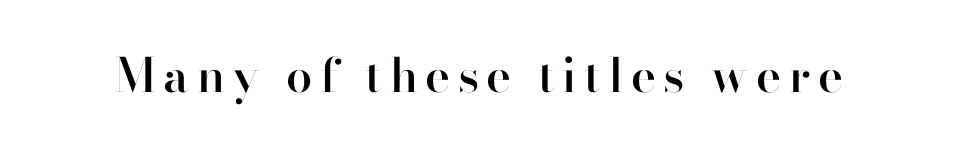
Q: Is the text bold? A: Semi-bold.
Q: Is the text italic (slanted)? A: No, it is upright.
Q: Is the typeface a serif or a sans-serif typeface? A: Sans-serif.
Q: Is the text underlined? A: No.
Q: Width (condensed, normal, or wide)? A: Normal.
Q: Stroke contrast? A: High.
Q: x-height? A: Small.
Q: Monospaced? A: No.
